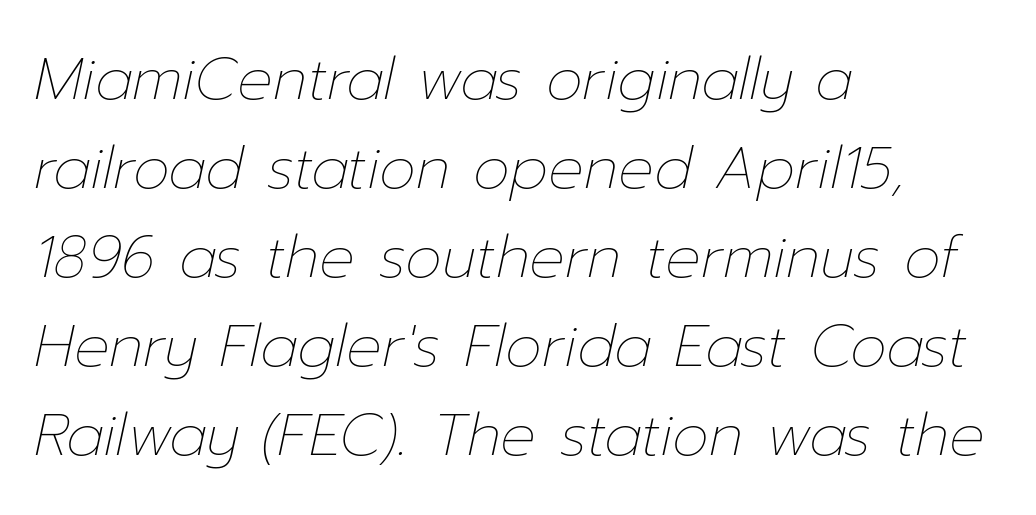
{"italic": "yes", "lean": "right", "slant_degrees": 12, "bold": "no", "weight": "thin", "width": "normal", "stroke_contrast": "low", "x_height": "medium", "monospaced": "no", "underline": "no", "align": "left", "line_spacing": "normal", "line_spacing_ratio": 1.51, "letter_spacing": "normal", "letter_spacing_em": 0.0, "glyph_px": 59}
